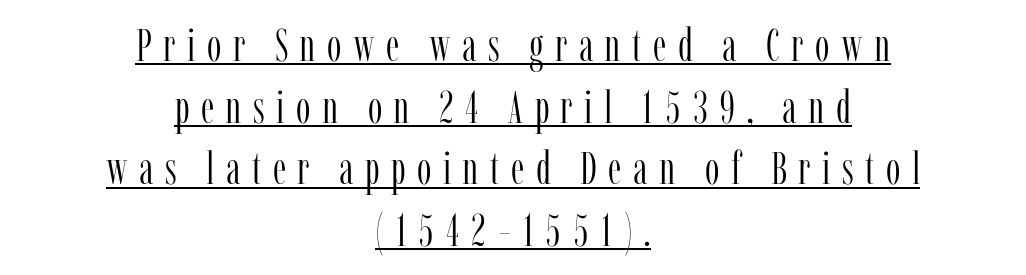
{"serif": "yes", "italic": "no", "bold": "no", "weight": "light", "width": "condensed", "stroke_contrast": "low", "x_height": "medium", "monospaced": "no", "underline": "yes", "align": "center", "line_spacing": "normal", "line_spacing_ratio": 1.34, "letter_spacing": "wide", "letter_spacing_em": 0.25, "glyph_px": 46}
